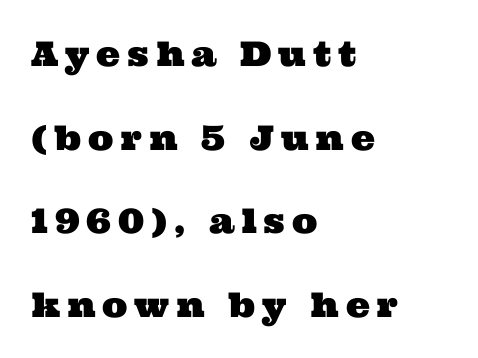
Glance below the letters and you will spot only blank space. Check where the strokes stop: tiny serifs finish them off. The letterforms stand isolated, each surrounded by extra space. The line-height multiplier appears high, well above default.
